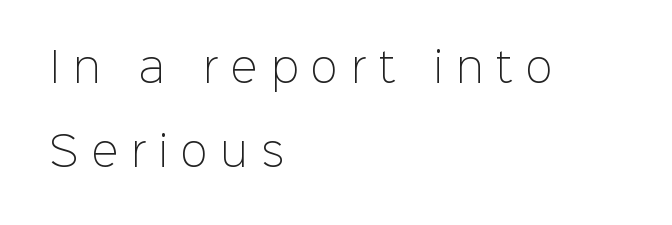
Bold? No — there's no thickening of the strokes. Short note: letters widely spaced. The vertical gap from one line to the next is large. These lines are rendered in a variable-pitch font. To sum up the face: it is a sans, with no serifs.
